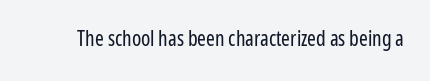
{"italic": "no", "bold": "no", "underline": "no", "letter_spacing": "normal", "letter_spacing_em": 0.0, "glyph_px": 21}
